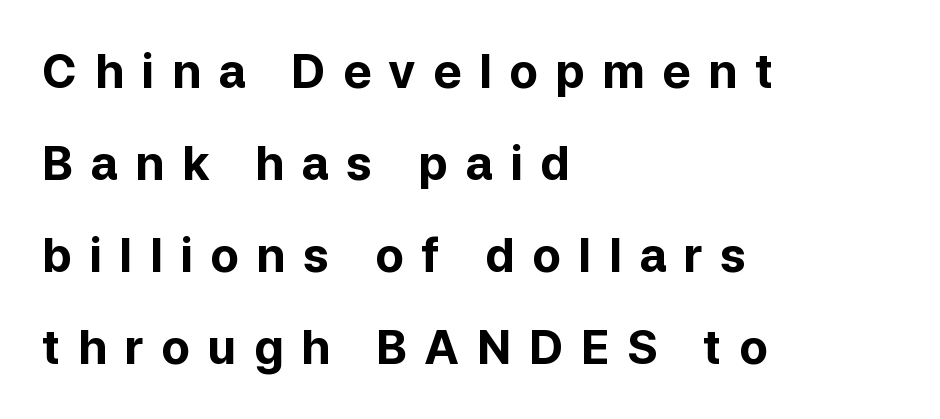
Clear beneath every line of the passage. Baseline-to-baseline distance is far greater than the letter height. Note the varied advance widths — an 'i' is clearly narrower than an 'm'. Words appear elongated and porous because spacing is wide.
